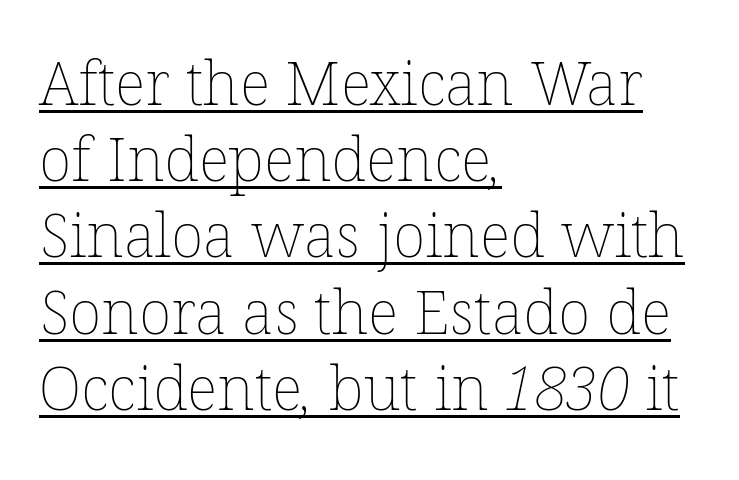
The image shows 61 px thin type; set left-aligned, normal line spacing (1.25x), normal letter spacing, underlined; low stroke contrast and a medium x-height.
